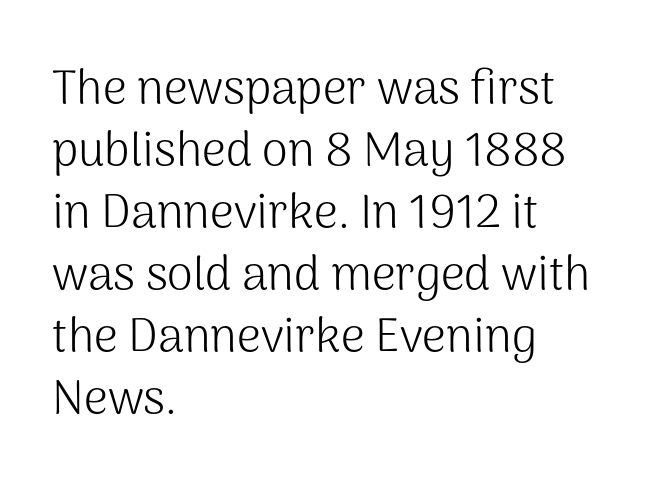
The image shows 47 px light sans-serif type, upright; set left-aligned, normal line spacing (1.32x), normal letter spacing, not underlined; medium stroke contrast and a medium x-height.
